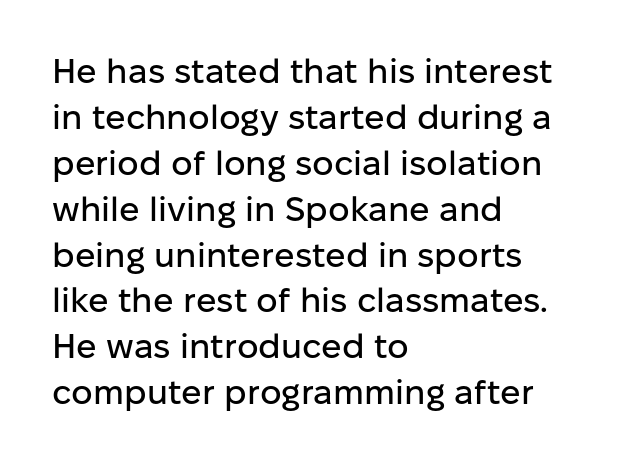
Q: Is the text italic (slanted)? A: No, it is upright.
Q: Is the typeface a serif or a sans-serif typeface? A: Sans-serif.
Q: Is the text underlined? A: No.
Q: How is the paragraph aligned? A: Left-aligned.
Q: Is the spacing between letters normal or unusually wide? A: Normal.
Q: Is the spacing between lines tight, normal or loose? A: Normal.
Q: Width (condensed, normal, or wide)? A: Normal.
Q: Stroke contrast? A: Low.
Q: x-height? A: Medium.
Q: Monospaced? A: No.
